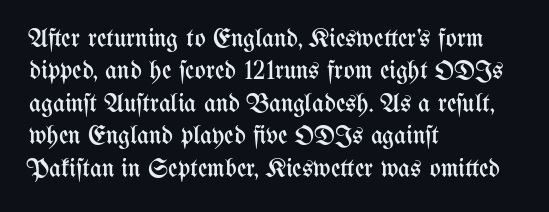
Q: Is the text bold? A: No.
Q: Is the text italic (slanted)? A: No, it is upright.
Q: Is the text underlined? A: No.
Q: How is the paragraph aligned? A: Left-aligned.
Q: Is the spacing between letters normal or unusually wide? A: Normal.
Q: Is the spacing between lines tight, normal or loose? A: Normal.
